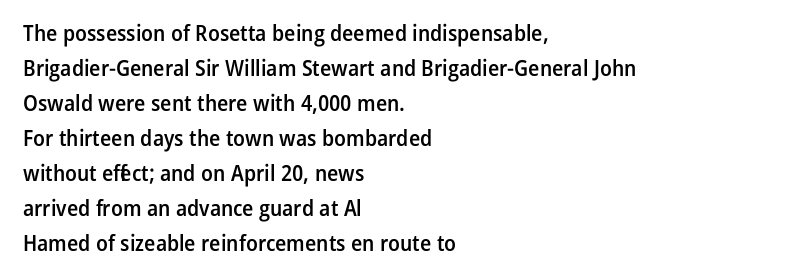
The image shows 23 px text type, upright; set left-aligned, normal line spacing (1.52x), normal letter spacing, not underlined.
